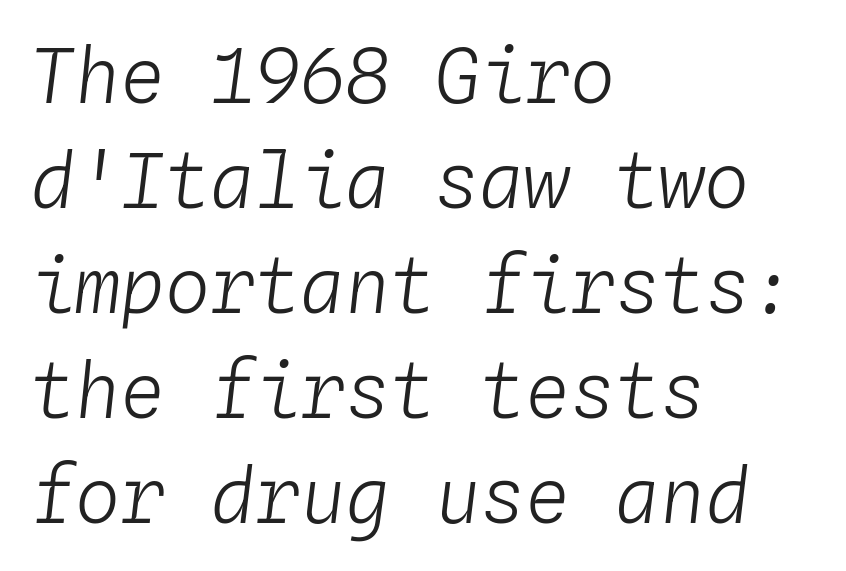
The image shows 75 px light type, italic (leaning right), monospaced; set left-aligned, normal line spacing (1.4x), normal letter spacing, not underlined; low stroke contrast and a medium x-height.
